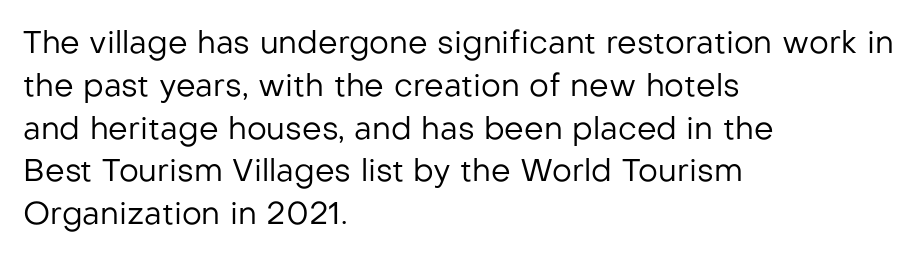
{"serif": "no", "italic": "no", "bold": "no", "weight": "regular", "width": "normal", "stroke_contrast": "low", "x_height": "medium", "monospaced": "no", "underline": "no", "align": "left", "line_spacing": "normal", "line_spacing_ratio": 1.38, "letter_spacing": "normal", "letter_spacing_em": 0.0, "glyph_px": 31}
